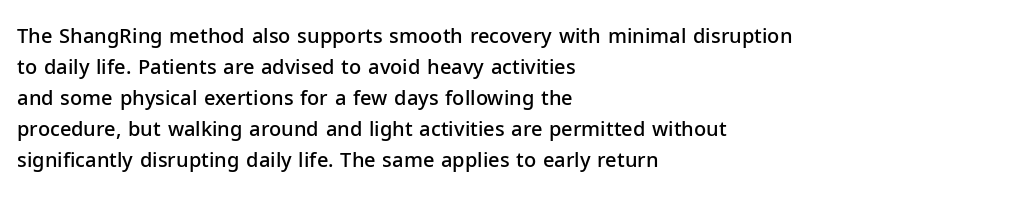
The typography opts for an upright posture over an oblique one. Line beginnings align vertically; line endings do not. Compared with typical body copy, the letter spacing here is the same. Does the leading feel generous? No, just average. Summary of weight: moderately heavy, a semibold.
